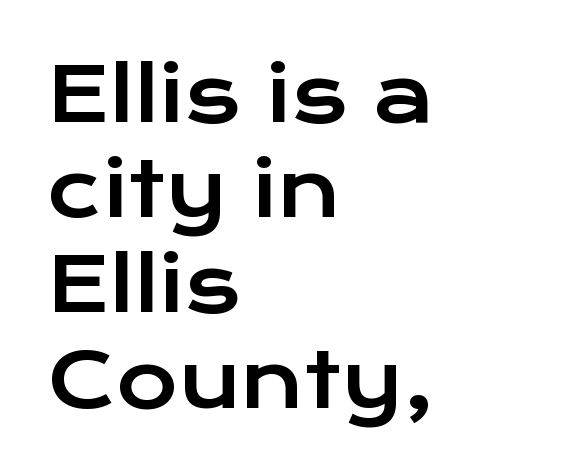
The image shows 75 px wide sans-serif type, upright; set left-aligned, normal line spacing (1.27x), normal letter spacing, not underlined; low stroke contrast and a medium x-height.
